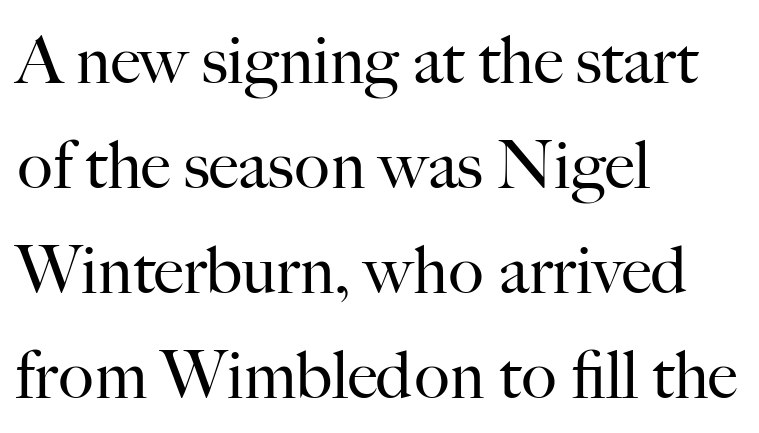
{"serif": "yes", "italic": "no", "bold": "no", "weight": "regular", "width": "normal", "stroke_contrast": "high", "x_height": "small", "monospaced": "no", "underline": "no", "align": "left", "line_spacing": "normal", "line_spacing_ratio": 1.59, "letter_spacing": "normal", "letter_spacing_em": 0.0, "glyph_px": 66}
